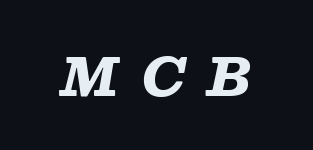
The strokes are fattened all the way to bold. Is the type slanted? Yes — the strokes lean at a clear angle. You could only call the tracking loose — the letters float apart. Descenders are the only things crossing below the line. Think of a printed novel: that variable character pitch is what you see here.
